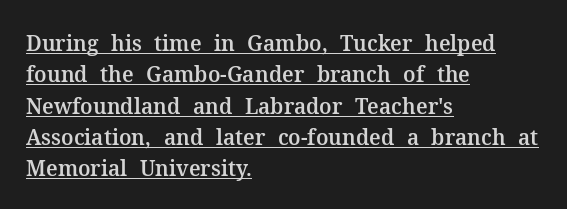
The image shows 21 px text type, upright; set left-aligned, normal line spacing (1.49x), normal letter spacing, underlined.
